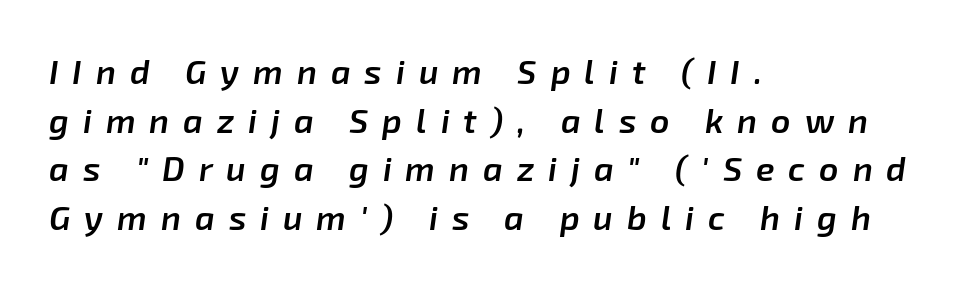
{"italic": "yes", "lean": "right", "slant_degrees": 8, "bold": "semi", "weight": "semibold", "width": "normal", "stroke_contrast": "low", "x_height": "medium", "monospaced": "no", "underline": "no", "align": "left", "line_spacing": "normal", "line_spacing_ratio": 1.43, "letter_spacing": "wide", "letter_spacing_em": 0.41, "glyph_px": 34}
